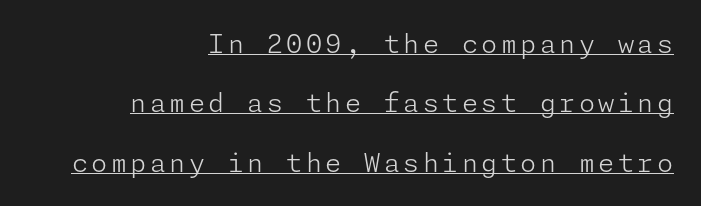
Q: Is the text bold? A: No.
Q: Is the text italic (slanted)? A: No, it is upright.
Q: Is the text underlined? A: Yes.
Q: How is the paragraph aligned? A: Right-aligned.
Q: Is the spacing between lines tight, normal or loose? A: Loose.
